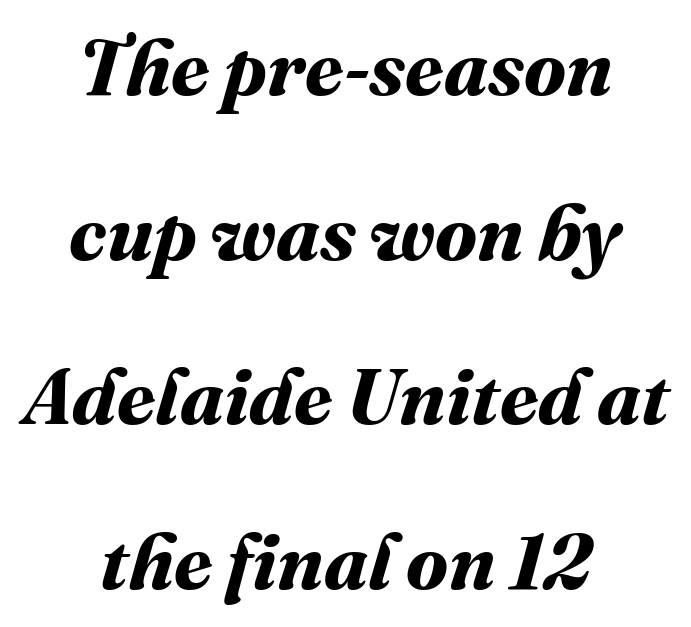
Q: Is the text bold? A: Yes.
Q: Is the text underlined? A: No.
Q: How is the paragraph aligned? A: Centered.
Q: Is the spacing between letters normal or unusually wide? A: Normal.
Q: Is the spacing between lines tight, normal or loose? A: Loose.
Q: Width (condensed, normal, or wide)? A: Normal.
Q: Stroke contrast? A: Medium.
Q: x-height? A: Medium.
Q: Monospaced? A: No.
